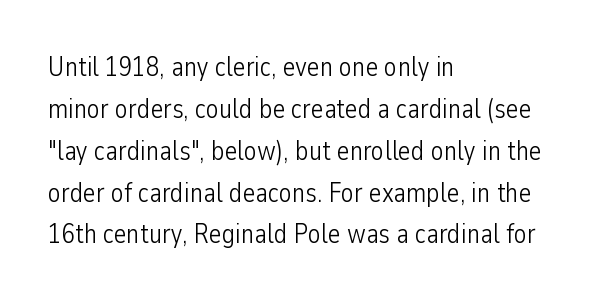
The image shows 27 px text type, upright; set left-aligned, normal line spacing (1.55x), normal letter spacing, not underlined.
